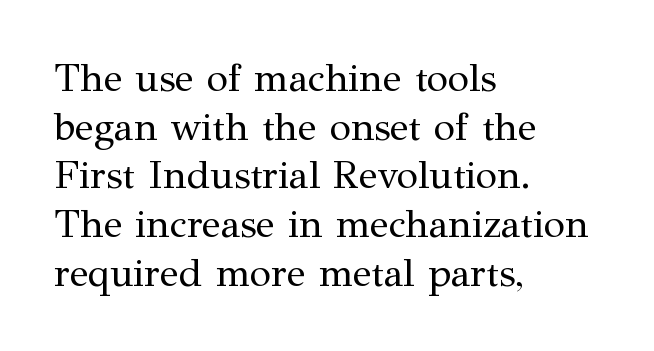
No extra ink here — the face is not bold. Glyph-to-glyph distance matches everyday printed text. Posture: straight, roman, zero tilt. Unmarked baselines from the first word to the last. Caption: multi-line text, flush left, ragged right.
